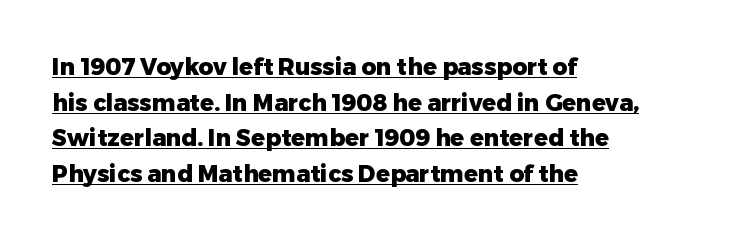
Heavy-handed strokes throughout: this text is bold. The passage shown is underscored from start to finish. The vertical gap from one line to the next is medium. The typesetter chose a ragged-right arrangement here.
